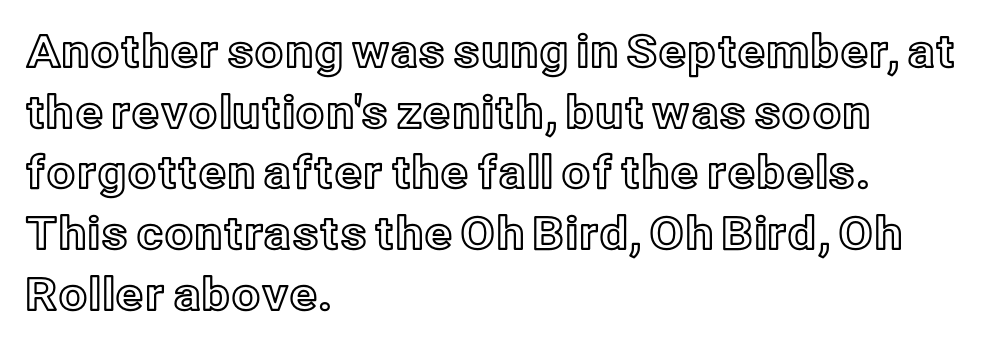
{"italic": "no", "width": "normal", "x_height": "medium", "monospaced": "no", "underline": "no", "align": "left", "line_spacing": "normal", "line_spacing_ratio": 1.35, "letter_spacing": "normal", "letter_spacing_em": 0.0, "glyph_px": 45}
